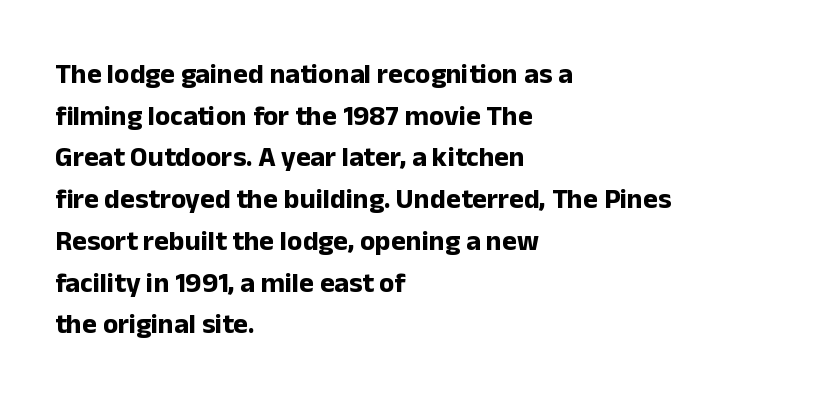
Q: Is the text bold? A: Yes.
Q: Is the text italic (slanted)? A: No, it is upright.
Q: Is the typeface a serif or a sans-serif typeface? A: Sans-serif.
Q: Is the text underlined? A: No.
Q: How is the paragraph aligned? A: Left-aligned.
Q: Is the spacing between letters normal or unusually wide? A: Normal.
Q: Is the spacing between lines tight, normal or loose? A: Normal.
Q: Width (condensed, normal, or wide)? A: Normal.
Q: Stroke contrast? A: Low.
Q: x-height? A: Medium.
Q: Monospaced? A: No.
